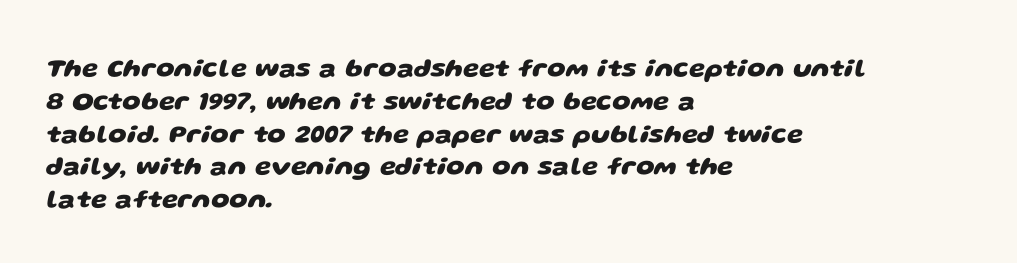
{"bold": "yes", "underline": "no", "align": "left", "line_spacing": "normal", "line_spacing_ratio": 1.26, "letter_spacing": "normal", "letter_spacing_em": 0.0, "glyph_px": 26}
